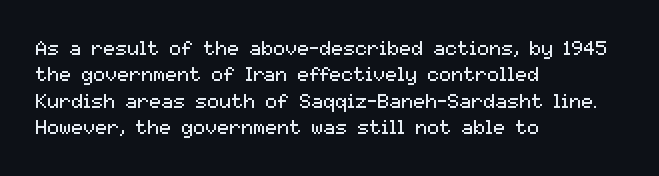
{"italic": "no", "bold": "no", "underline": "no", "align": "left", "line_spacing": "normal", "line_spacing_ratio": 1.32, "letter_spacing": "normal", "letter_spacing_em": 0.0, "glyph_px": 20}
